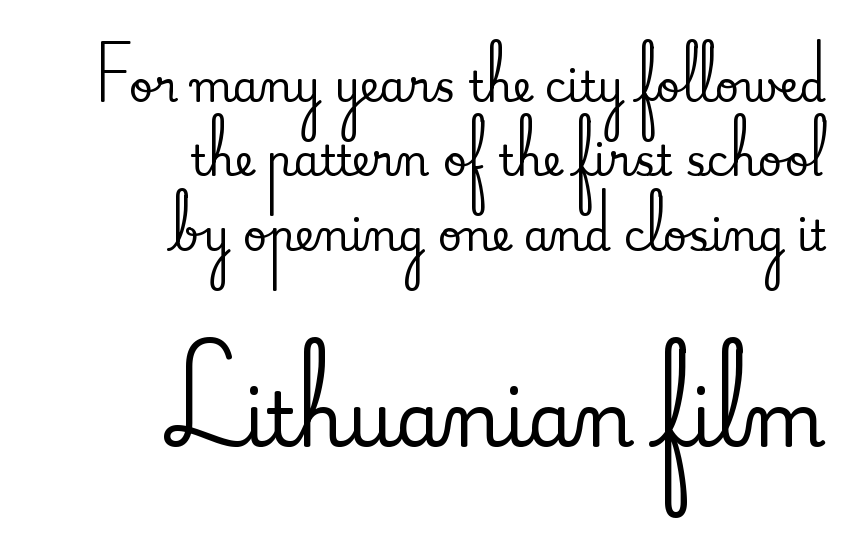
The image shows 74 px serif type, upright; set right-aligned, line spacing 1.77x, normal letter spacing, not underlined; the second (bottom) block is 1.76x larger; medium stroke contrast and a small x-height.
